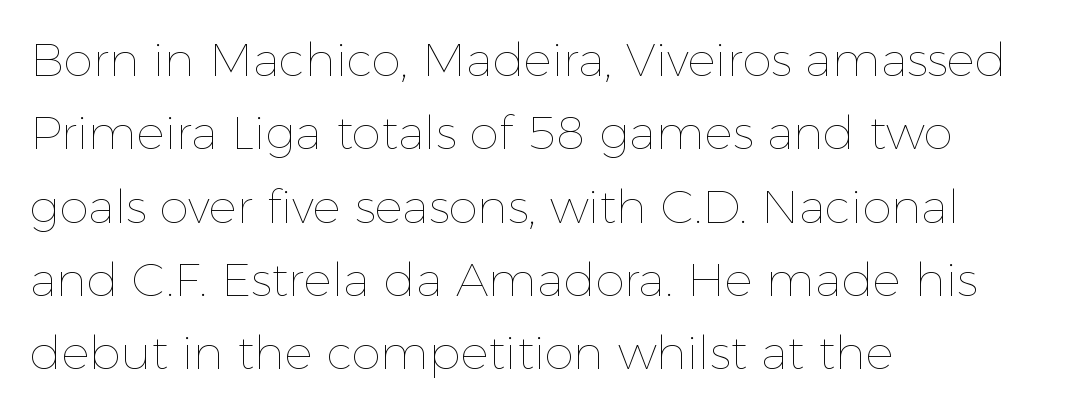
If you measured baseline to baseline, you'd find a middling distance. Think of a printed novel: that variable character pitch is what you see here. This sample is left-justified, so line endings fall wherever the words run out. Weight class: somewhere from thin through regular.
